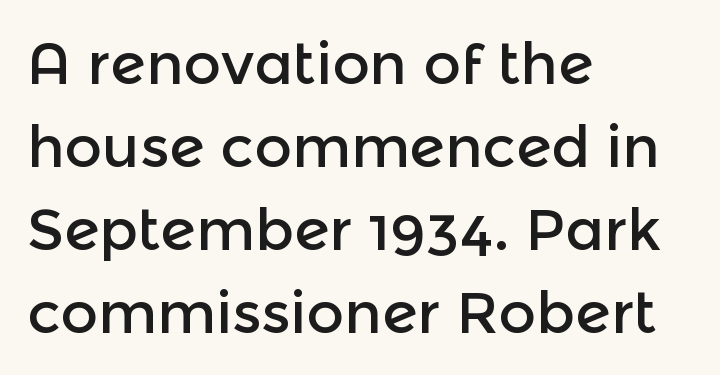
Q: Is the text italic (slanted)? A: No, it is upright.
Q: Is the typeface a serif or a sans-serif typeface? A: Sans-serif.
Q: Is the text underlined? A: No.
Q: How is the paragraph aligned? A: Left-aligned.
Q: Is the spacing between letters normal or unusually wide? A: Normal.
Q: Is the spacing between lines tight, normal or loose? A: Normal.
Q: Width (condensed, normal, or wide)? A: Normal.
Q: x-height? A: Medium.
Q: Monospaced? A: No.
